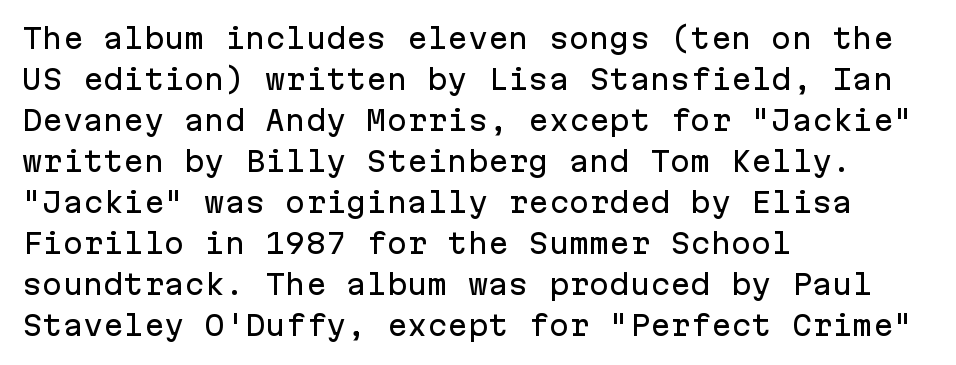
{"italic": "no", "underline": "no", "align": "left", "line_spacing": "normal", "line_spacing_ratio": 1.52, "letter_spacing": "normal", "letter_spacing_em": 0.0, "glyph_px": 27}
